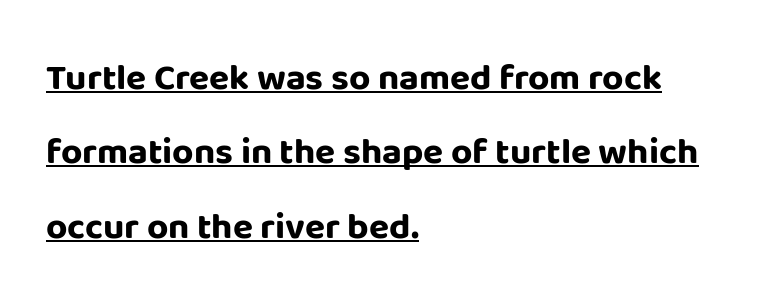
{"serif": "no", "italic": "no", "bold": "yes", "weight": "bold", "width": "normal", "stroke_contrast": "low", "x_height": "large", "monospaced": "no", "underline": "yes", "align": "left", "line_spacing": "loose", "line_spacing_ratio": 2.01, "letter_spacing": "normal", "letter_spacing_em": 0.0, "glyph_px": 37}
